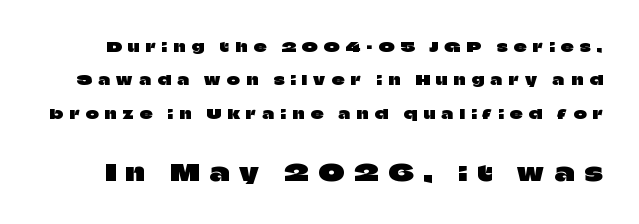
The image shows 23 px text type, upright; set loose line spacing (2.39x), unusually wide letter spacing (+0.45 em), not underlined; the second (bottom) block is 1.64x larger.
